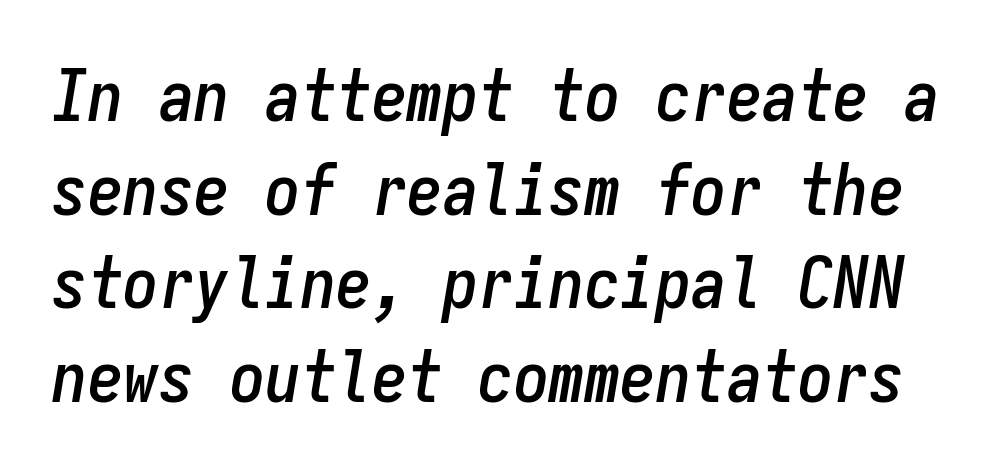
In terms of letterspacing, this is plain default setting. Every character here occupies the same horizontal width, giving the sample a typewriter-like rhythm. It's the slanting kind of type. The words here are not underlined.
